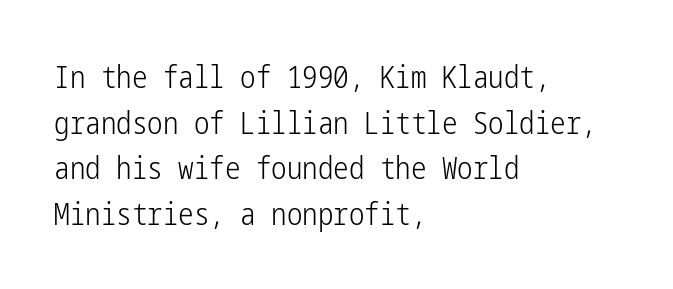
The image shows 31 px light, condensed sans-serif type, upright; set left-aligned, normal line spacing (1.47x), normal letter spacing, not underlined; low stroke contrast and a medium x-height.
